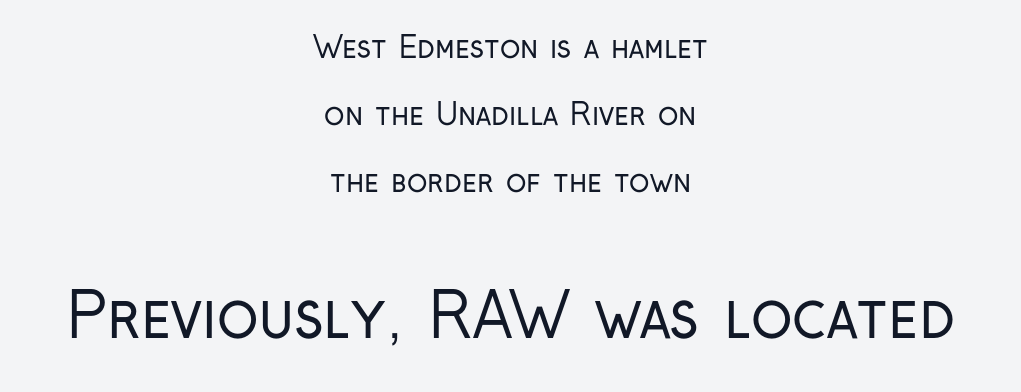
Counters stay open thanks to moderate or lighter strokes. Each row of text sits above clean, open space. Vertical strokes here are truly vertical. Note the varied advance widths — an 'i' is clearly narrower than an 'm'. The rag falls on both sides of this text block equally.
